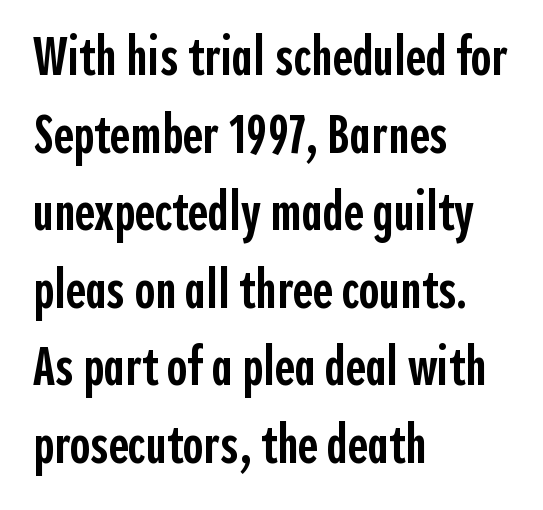
Upright lettering throughout. Varying glyph widths throughout — classic text-font behaviour. Compared with an ordinary text face, these strokes are moderately heavier — a semibold. This rendering features lettering with no underline. Which margin do the lines hug? The left one — the right edge is uneven.
